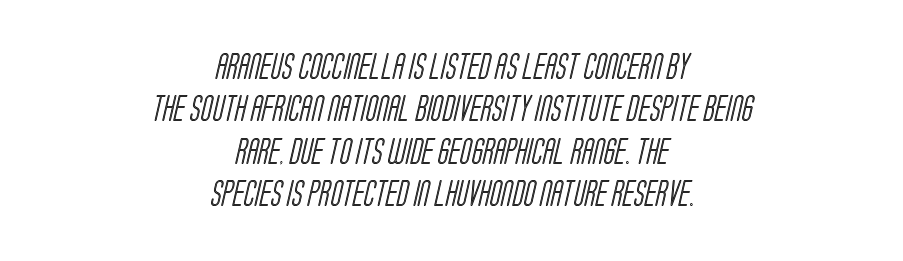
{"underline": "no", "align": "center", "line_spacing": "normal", "line_spacing_ratio": 1.63, "letter_spacing": "normal", "letter_spacing_em": 0.0, "glyph_px": 26}
